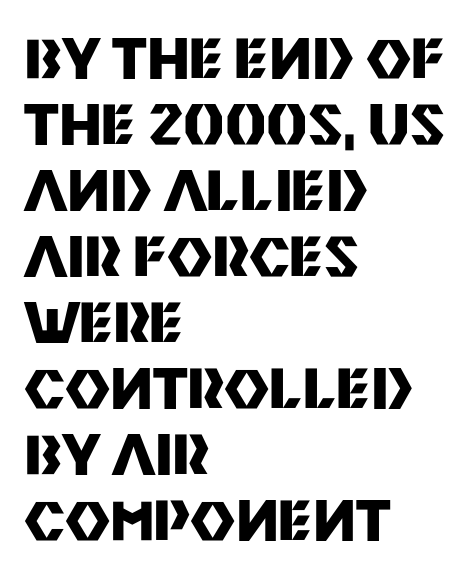
Q: Is the text bold? A: Yes.
Q: Is the text italic (slanted)? A: No, it is upright.
Q: Is the typeface a serif or a sans-serif typeface? A: Sans-serif.
Q: Is the text underlined? A: No.
Q: How is the paragraph aligned? A: Left-aligned.
Q: Is the spacing between letters normal or unusually wide? A: Normal.
Q: Width (condensed, normal, or wide)? A: Normal.
Q: Stroke contrast? A: Medium.
Q: x-height? A: Large.
Q: Monospaced? A: No.
